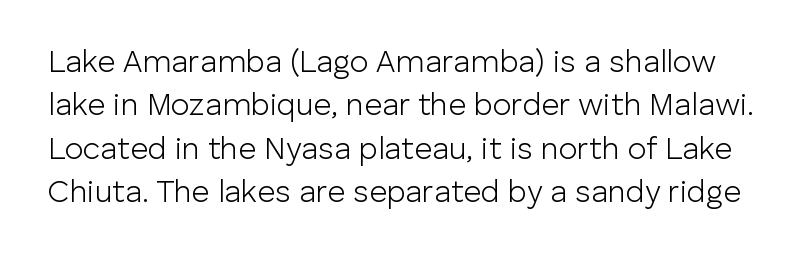
Q: Is the text bold? A: No.
Q: Is the text italic (slanted)? A: No, it is upright.
Q: Is the typeface a serif or a sans-serif typeface? A: Sans-serif.
Q: Is the text underlined? A: No.
Q: Is the spacing between letters normal or unusually wide? A: Normal.
Q: Is the spacing between lines tight, normal or loose? A: Normal.
Q: Width (condensed, normal, or wide)? A: Normal.
Q: Stroke contrast? A: Low.
Q: x-height? A: Medium.
Q: Monospaced? A: No.
